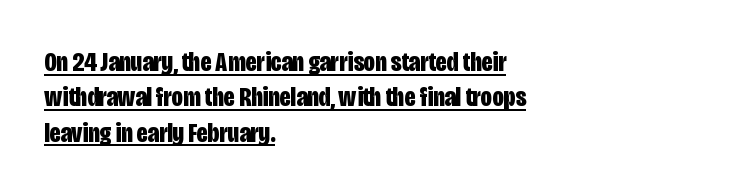
The image shows 28 px bold, condensed sans-serif type, upright; set left-aligned, normal line spacing (1.26x), normal letter spacing, underlined; low stroke contrast and a large x-height.
